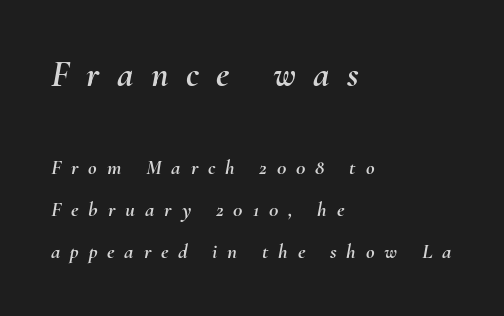
Q: Is the text italic (slanted)? A: Yes, it leans right by about 10 degrees.
Q: Is the text underlined? A: No.
Q: How is the paragraph aligned? A: Left-aligned.
Q: Is the spacing between letters normal or unusually wide? A: Unusually wide.
Q: Is the spacing between lines tight, normal or loose? A: Loose.
Q: Which block of text is set in a larger size, the first (top) or the second (bottom)? A: The first (top) one.
Q: Width (condensed, normal, or wide)? A: Normal.
Q: Stroke contrast? A: Medium.
Q: x-height? A: Small.
Q: Monospaced? A: No.
